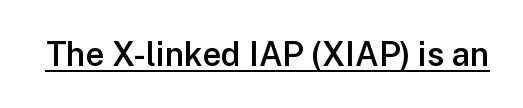
The image shows 33 px semibold sans-serif type, upright; set normal letter spacing, underlined; low stroke contrast and a medium x-height.
